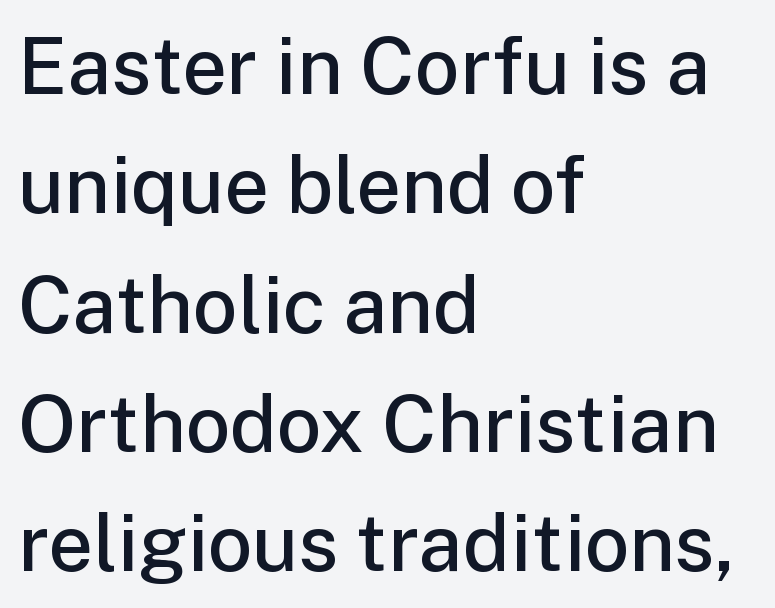
The image shows 79 px semibold sans-serif type, upright; set left-aligned, normal line spacing (1.51x), normal letter spacing, not underlined; low stroke contrast and a medium x-height.
